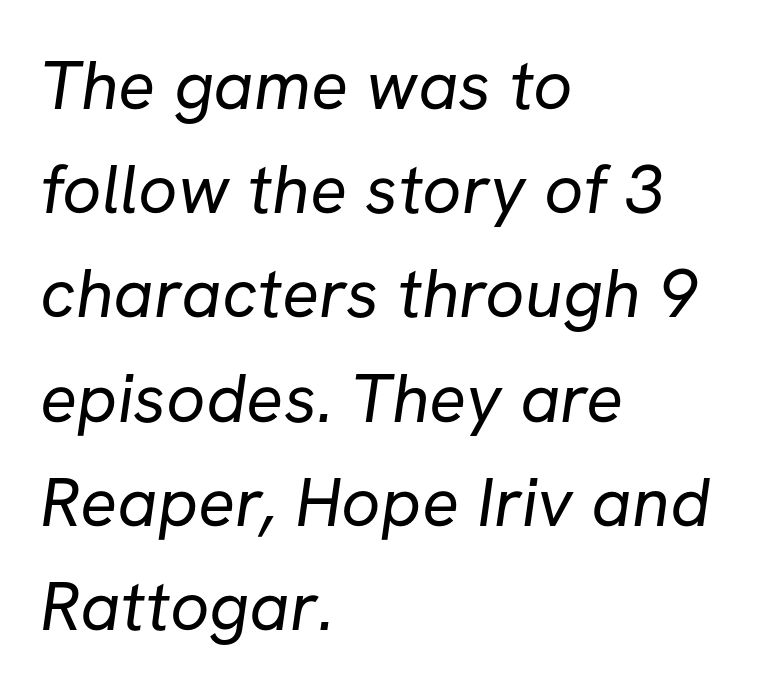
Counters stay open thanks to moderate or lighter strokes. You could call the tracking neutral — neither tight nor loose. Character widths vary here, with narrow letters taking less room than wide ones. The lines sit at an ordinary, default distance from one another. Grotesque or geometric, the face here clearly has no serifs.
